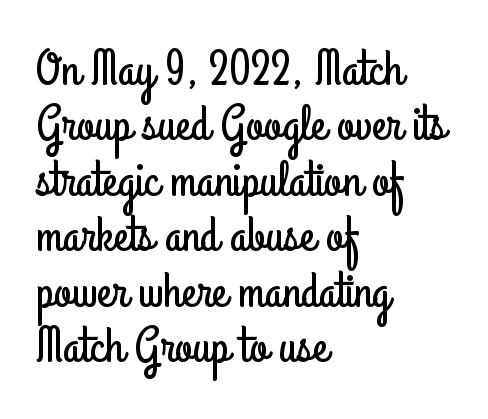
{"serif": "no", "width": "condensed", "stroke_contrast": "low", "x_height": "small", "monospaced": "no", "underline": "no", "align": "left", "line_spacing": "tight", "line_spacing_ratio": 1.11, "letter_spacing": "normal", "letter_spacing_em": 0.0, "glyph_px": 50}
